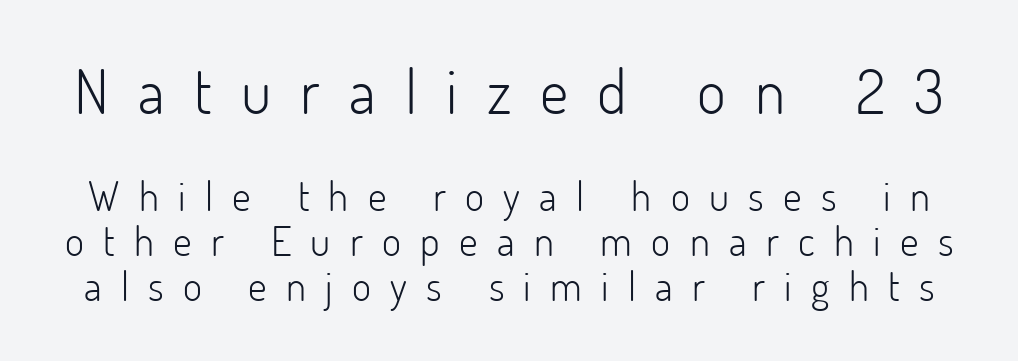
The image shows 62 px light sans-serif type, upright; set tight line spacing (1.1x), unusually wide letter spacing (+0.47 em), not underlined; the first (top) block is 1.51x larger; low stroke contrast and a small x-height.
